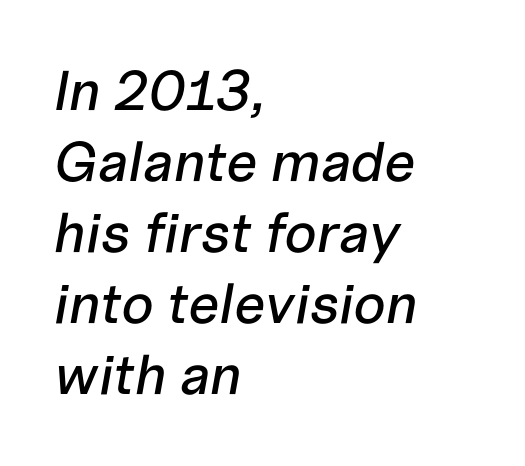
The image shows 56 px text type, italic (leaning right); set left-aligned, normal line spacing (1.27x), normal letter spacing, not underlined; low stroke contrast and a medium x-height.
